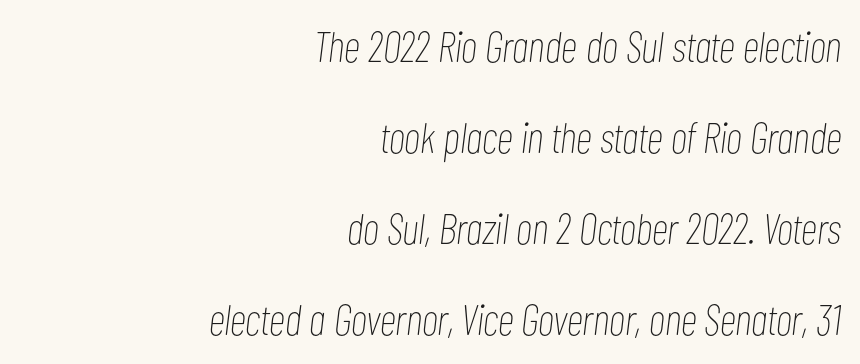
The image shows 43 px thin, condensed type, italic (leaning right); set right-aligned, loose line spacing (2.12x), normal letter spacing, not underlined; low stroke contrast and a medium x-height.
